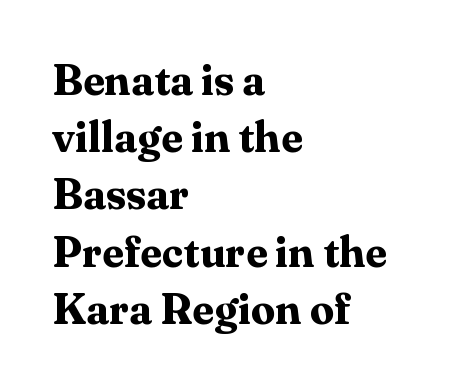
Think of a printed novel: that variable character pitch is what you see here. Tracking value appears to be zero — textbook default spacing. As a designer I'd log this as weight 700, bold. Alignment: flush left. The zone under the glyphs is completely vacant.
